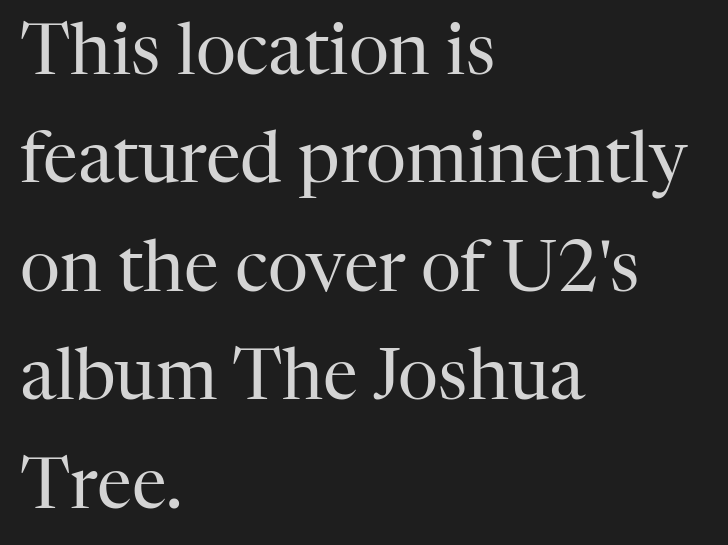
The image shows 70 px regular-weight serif type, upright; set left-aligned, normal line spacing (1.55x), normal letter spacing, not underlined; high stroke contrast and a medium x-height.
